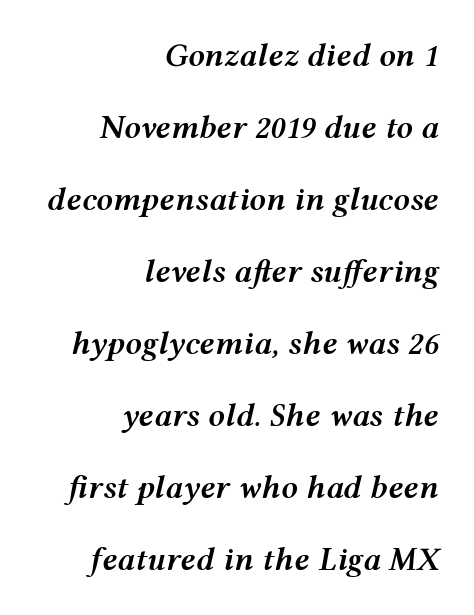
The image shows 33 px semibold, wide type, italic (leaning right); set right-aligned, loose line spacing (2.18x), normal letter spacing, not underlined; medium stroke contrast and a medium x-height.
